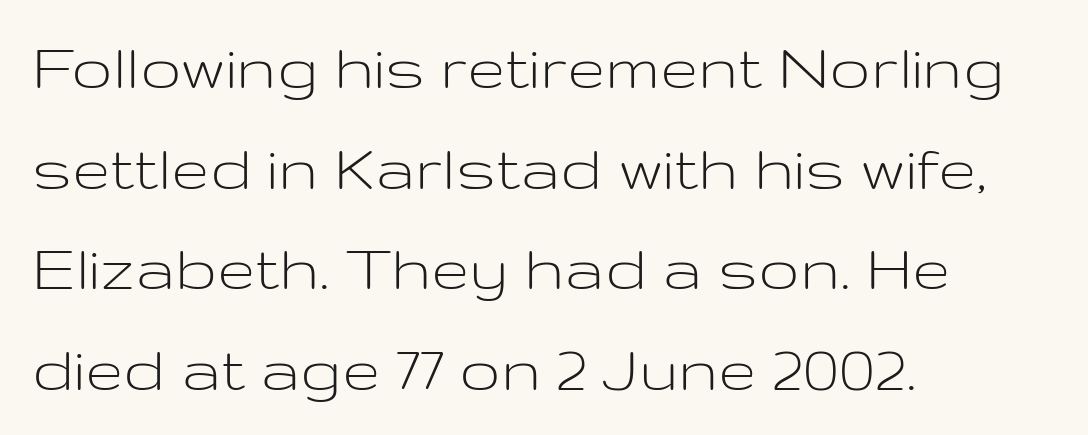
Unlike italic type, these characters show no tilt at all. Nothing unusual about the tracking: characters are spaced as the font intends. The passage shown is not underscored anywhere. Students, observe: this is what conventionally led text looks like. The passage shown is typed in a proportional face where columns would drift.
